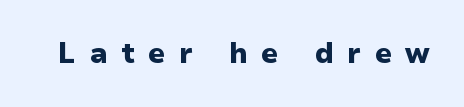
Summary of weight: heavy, a full bold. A typesetter would label this face a sans. Do the letters lean? They stand straight. Plain, unruled lines of type. Short note: letters widely spaced.
